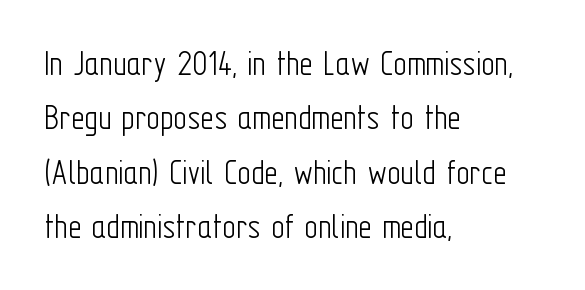
The image shows 37 px light, condensed sans-serif type, upright; set left-aligned, normal line spacing (1.47x), normal letter spacing, not underlined; low stroke contrast and a medium x-height.
